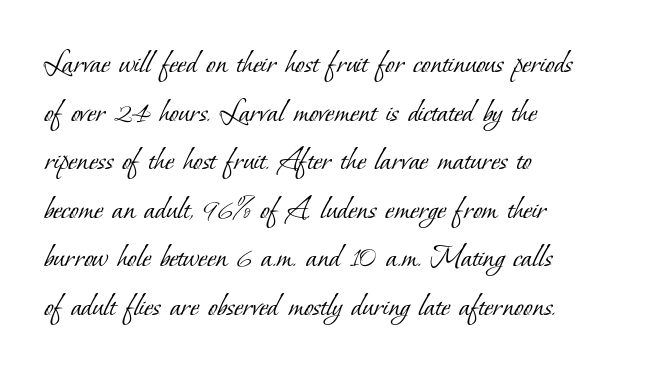
Q: Is the text bold? A: No.
Q: Is the typeface a serif or a sans-serif typeface? A: Serif.
Q: Is the text underlined? A: No.
Q: How is the paragraph aligned? A: Left-aligned.
Q: Is the spacing between letters normal or unusually wide? A: Normal.
Q: Is the spacing between lines tight, normal or loose? A: Normal.
Q: Width (condensed, normal, or wide)? A: Normal.
Q: Stroke contrast? A: Low.
Q: x-height? A: Small.
Q: Monospaced? A: No.
